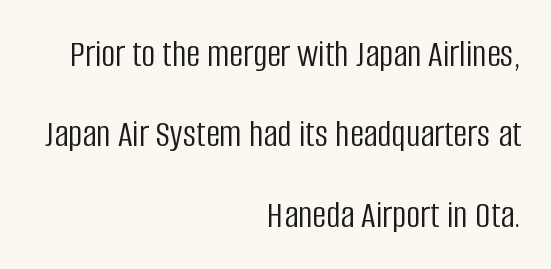
The type family on display is of the sans-serif kind. Quick note: interline space is abundant. Does the copy run flush right? Yes — the right margin is perfectly even. The words here are not underlined. Is this a heavy cut? Hardly; it is regular or lighter. Spacing between characters is what you'd get straight out of the box.
